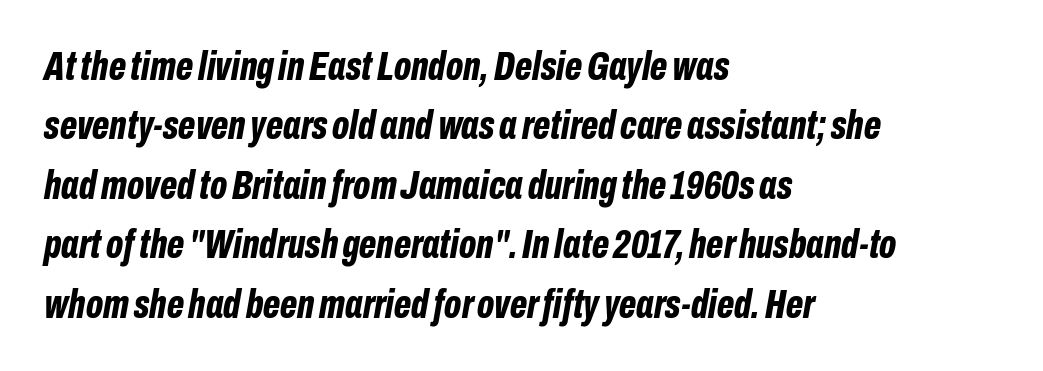
The image shows 41 px bold, condensed type, italic (leaning right); set left-aligned, normal line spacing (1.45x), normal letter spacing, not underlined; low stroke contrast and a medium x-height.
